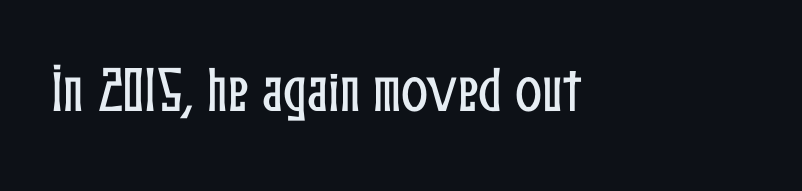
The image shows 50 px condensed type, upright; set normal letter spacing, not underlined; low stroke contrast and a medium x-height.
